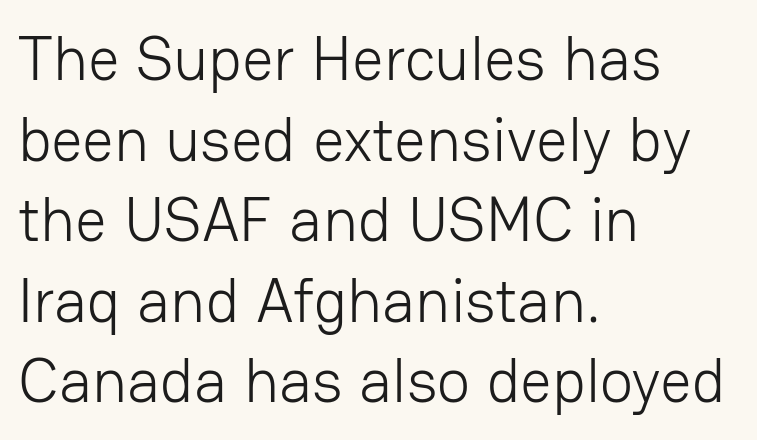
Is this a fixed-width face? No — the glyphs have proportional, varying widths. The rows are spaced the way most documents space them. The rag falls on the right side of this text block. The letterforms sit at book weight or below.
